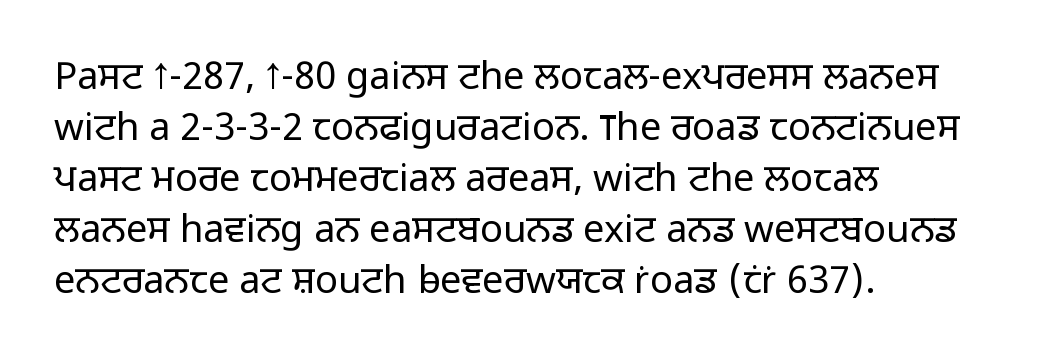
This rendering features lettering with no underline. A typesetter would call this proportional, since set widths differ per character. Check where the strokes stop: nothing finishes them off — pure sans. Typeset ragged right — the left edge is the straight one. In terms of leading, this rendering sits right in the middle. The strokes are not fattened; the text isn't bold.
